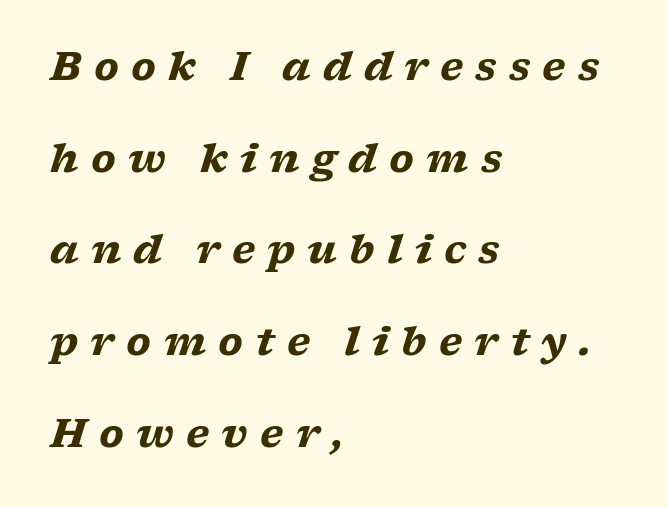
{"serif": "yes", "italic": "yes", "lean": "right", "slant_degrees": 17, "bold": "yes", "weight": "heavy", "width": "wide", "stroke_contrast": "low", "x_height": "medium", "monospaced": "no", "underline": "no", "align": "left", "line_spacing": "loose", "line_spacing_ratio": 2.35, "letter_spacing": "wide", "letter_spacing_em": 0.31, "glyph_px": 39}
